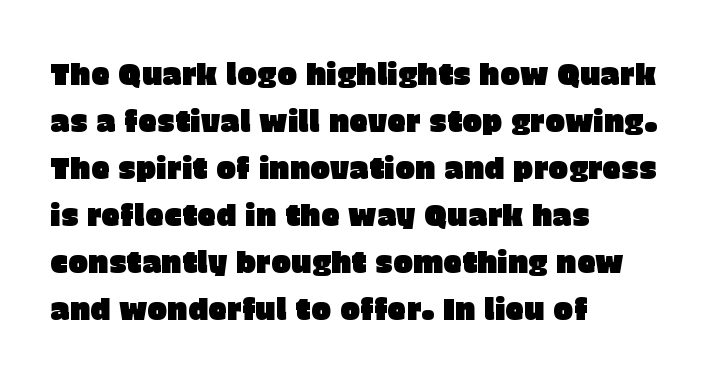
Alignment: flush left. Check the space under the baseline: it is left empty. Is this a fixed-width face? No — the glyphs have proportional, varying widths. Posture: straight, roman, zero tilt. The letters sit at their default tracking, neither squeezed nor spread.
